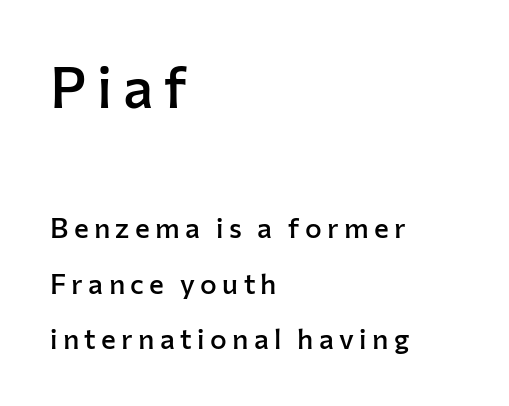
Q: Is the text bold? A: Semi-bold.
Q: Is the text italic (slanted)? A: No, it is upright.
Q: Is the typeface a serif or a sans-serif typeface? A: Sans-serif.
Q: Is the text underlined? A: No.
Q: How is the paragraph aligned? A: Left-aligned.
Q: Is the spacing between lines tight, normal or loose? A: Loose.
Q: Which block of text is set in a larger size, the first (top) or the second (bottom)? A: The first (top) one.
Q: Width (condensed, normal, or wide)? A: Normal.
Q: Stroke contrast? A: Low.
Q: x-height? A: Medium.
Q: Monospaced? A: No.
